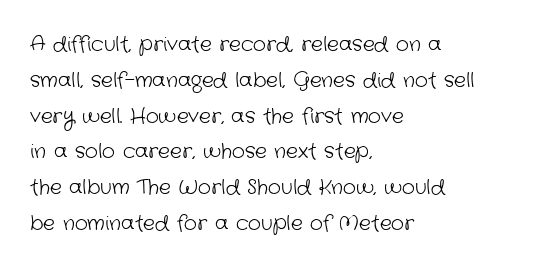
The image shows 20 px text type; set left-aligned, line spacing 1.79x, normal letter spacing, not underlined.
